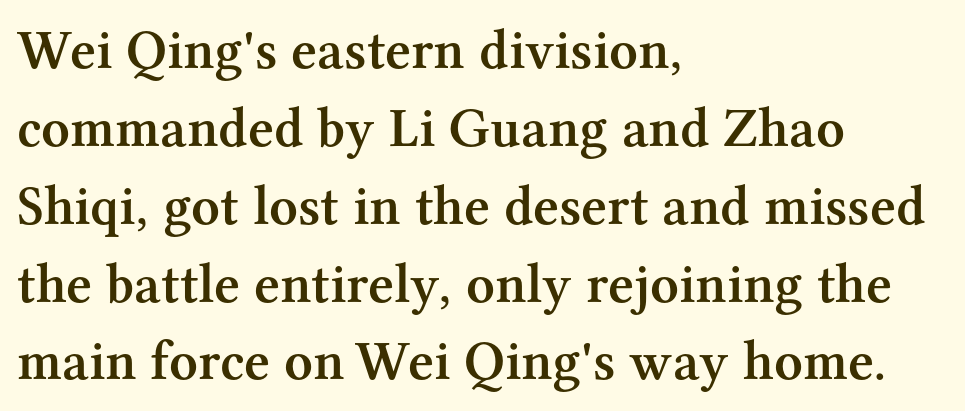
The space between consecutive lines is moderate. The face used here is proportionally spaced, like ordinary book or web type. On the weight axis this lands at semibold, roughly 600. Posture: vertical. This sample is left-justified, so line endings fall wherever the words run out.
